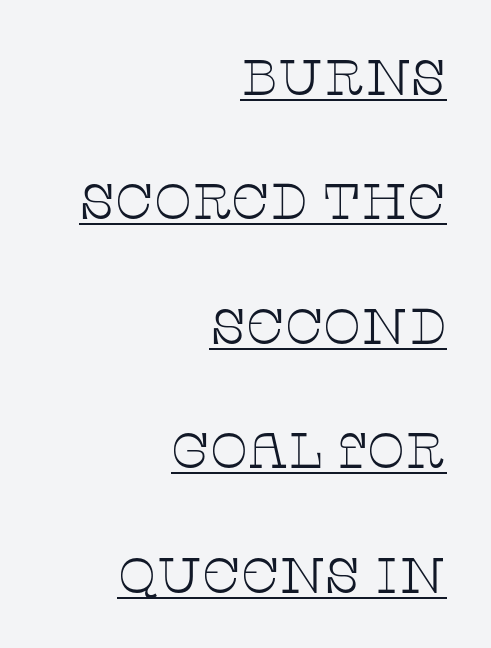
The image shows 50 px thin, wide serif type, upright; set right-aligned, loose line spacing (2.49x), normal letter spacing, underlined; low stroke contrast and a large x-height.
